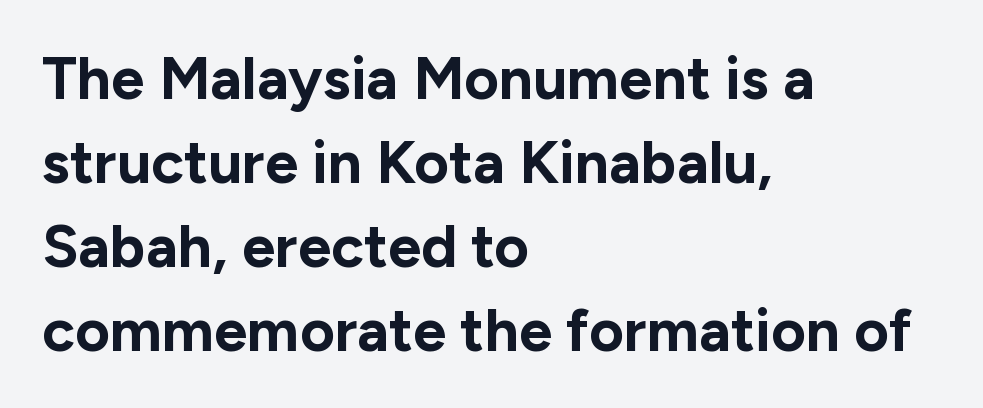
The image shows 60 px bold sans-serif type, upright; set left-aligned, normal line spacing (1.4x), normal letter spacing, not underlined; low stroke contrast and a medium x-height.
